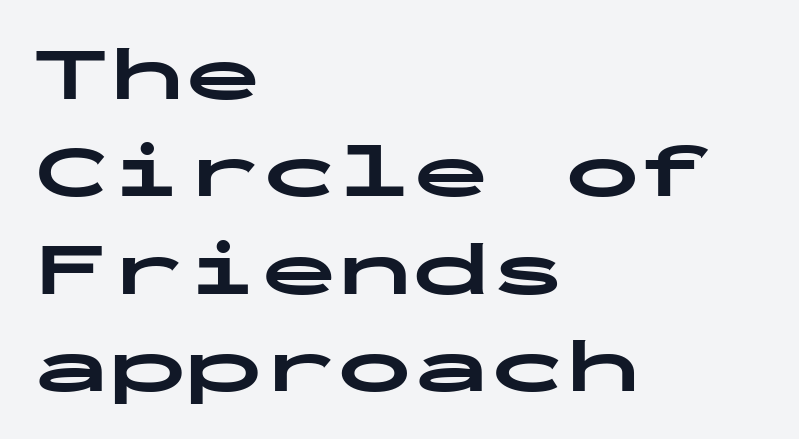
Typeset ragged right — the left edge is the straight one. Italic: no, the glyphs are upright roman. A clean baseline with only descenders dipping below it. Tracking value appears to be zero — textbook default spacing. The letters march in equal steps, a hallmark of fixed-pitch type.
